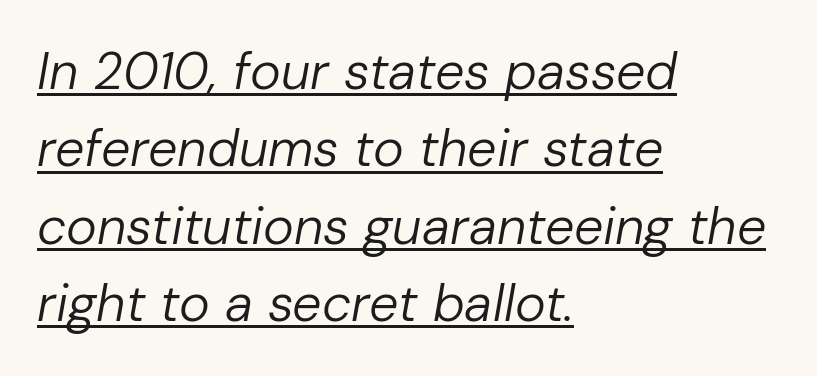
{"italic": "yes", "lean": "right", "slant_degrees": 10, "bold": "no", "weight": "regular", "width": "normal", "stroke_contrast": "low", "x_height": "medium", "monospaced": "no", "underline": "yes", "align": "left", "line_spacing": "normal", "line_spacing_ratio": 1.49, "letter_spacing": "normal", "letter_spacing_em": 0.0, "glyph_px": 52}
